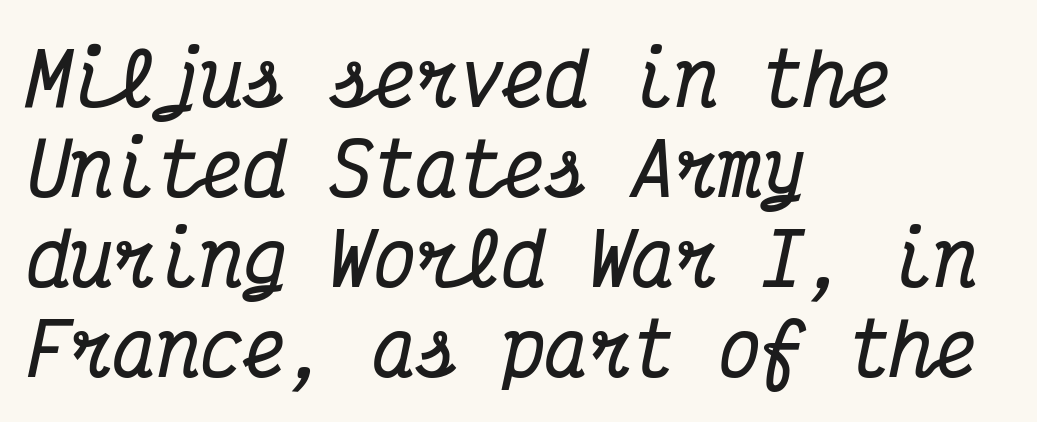
{"serif": "yes", "italic": "yes", "lean": "right", "slant_degrees": 12, "bold": "yes", "weight": "bold", "width": "condensed", "stroke_contrast": "medium", "x_height": "medium", "monospaced": "yes", "underline": "no", "align": "left", "line_spacing": "normal", "line_spacing_ratio": 1.25, "letter_spacing": "normal", "letter_spacing_em": 0.0, "glyph_px": 72}
